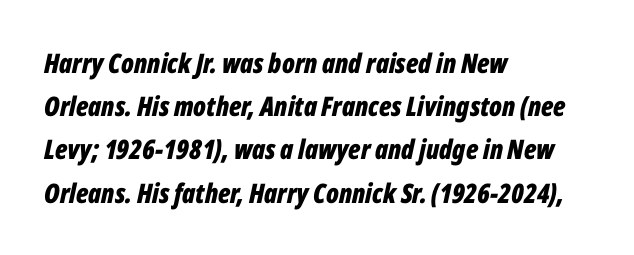
Q: Is the text bold? A: Yes.
Q: Is the text italic (slanted)? A: Yes, it leans right by about 12 degrees.
Q: Is the text underlined? A: No.
Q: How is the paragraph aligned? A: Left-aligned.
Q: Is the spacing between letters normal or unusually wide? A: Normal.
Q: Is the spacing between lines tight, normal or loose? A: Normal.
